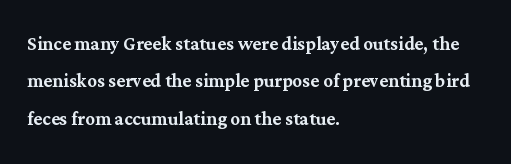
{"italic": "no", "underline": "no", "align": "left", "line_spacing": "normal", "line_spacing_ratio": 1.56, "letter_spacing": "normal", "letter_spacing_em": 0.0, "glyph_px": 24}
